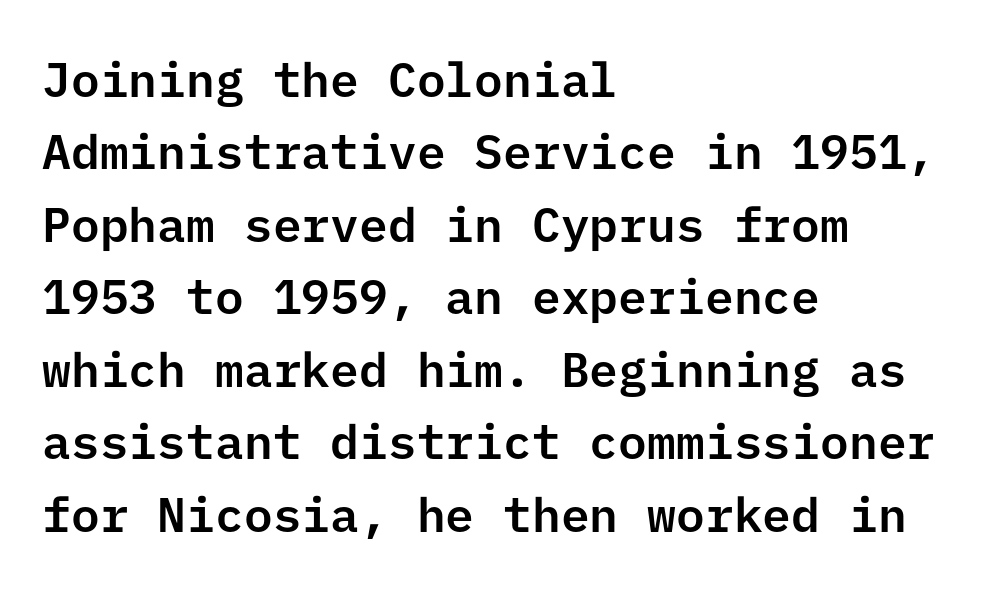
The words here are not underlined. This is roman type, the default non-slanted kind. Letter spacing: default. What kind of face is this? One without serifs — a sans. Honestly, the row spacing looks completely unremarkable.
